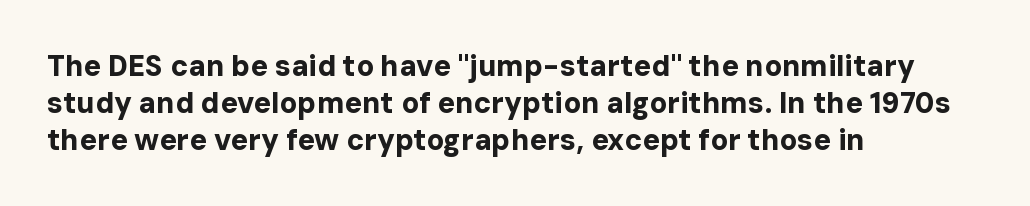
Honestly, there is no underline to notice here at all. Every character sits straight up, as roman type does. Spacing verdict: proportional, widths tailored to each character. Between one letter and the next there's only the usual sliver of space. Strokes here are thick enough to call this a true bold. Each letter's strokes conclude bluntly, with no projecting serifs.
